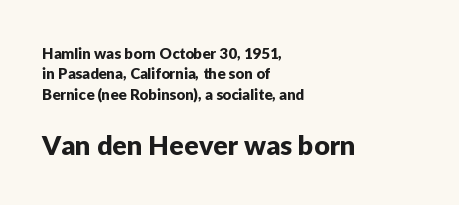
The image shows 27 px text type, upright; set left-aligned, normal line spacing (1.36x), normal letter spacing, not underlined; the second (bottom) block is 1.8x larger.
